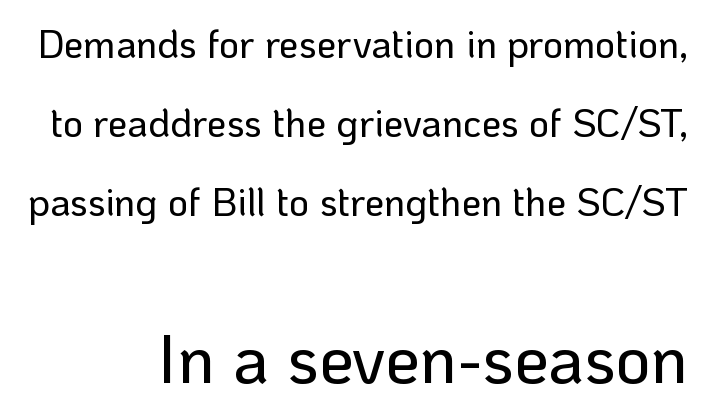
The image shows 69 px sans-serif type, upright; set loose line spacing (2.03x), normal letter spacing, not underlined; the second (bottom) block is 1.77x larger; low stroke contrast and a medium x-height.
